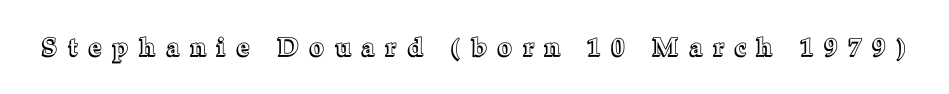
{"italic": "no", "underline": "no", "letter_spacing": "wide", "letter_spacing_em": 0.46, "glyph_px": 25}
